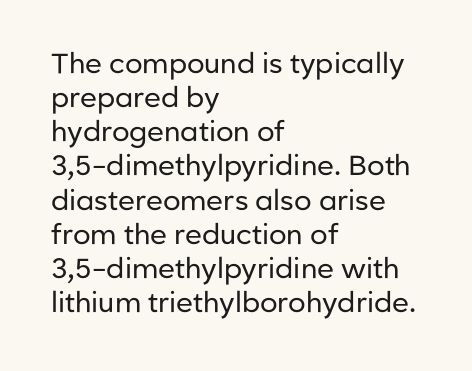
{"serif": "no", "italic": "no", "bold": "no", "weight": "regular", "width": "normal", "stroke_contrast": "low", "x_height": "medium", "monospaced": "no", "underline": "no", "align": "left", "line_spacing_ratio": 1.22, "letter_spacing": "normal", "letter_spacing_em": 0.0, "glyph_px": 28}
